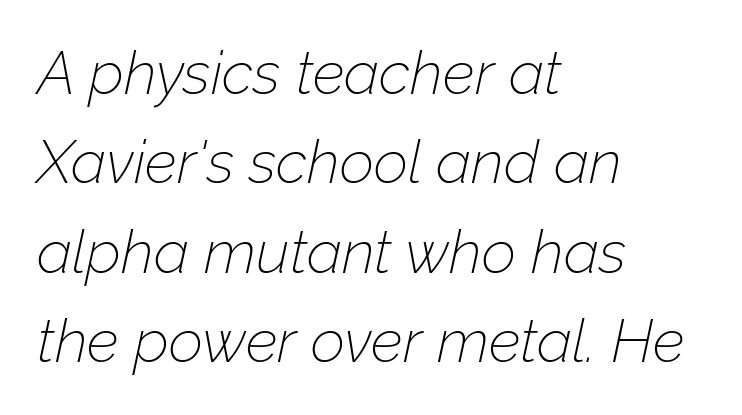
The image shows 60 px thin type, italic (leaning right); set left-aligned, normal line spacing (1.49x), normal letter spacing, not underlined; low stroke contrast and a medium x-height.
